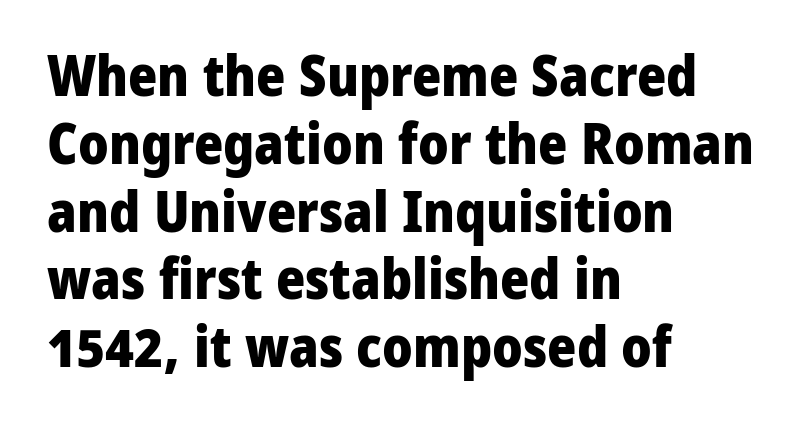
{"serif": "no", "italic": "no", "bold": "yes", "weight": "heavy", "width": "normal", "stroke_contrast": "low", "x_height": "medium", "monospaced": "no", "underline": "no", "align": "left", "line_spacing_ratio": 1.21, "letter_spacing": "normal", "letter_spacing_em": 0.0, "glyph_px": 56}
